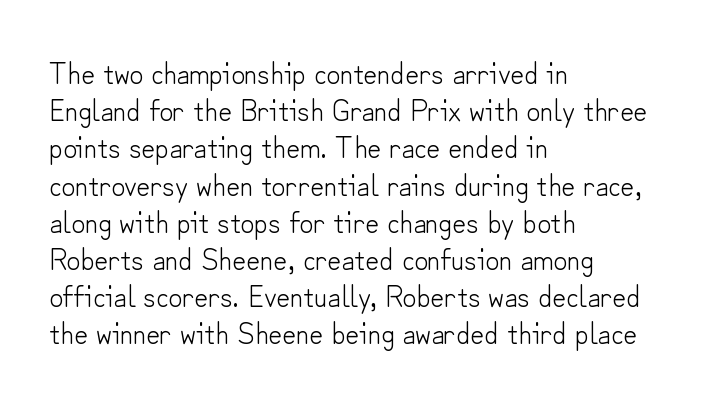
No extra tracking has been applied to these lines. Designer's note — italics off, roman on. Words float on clear page, feet unadorned. Typographically, this falls in the sans-serif category. Typeset ragged right — the left edge is the straight one. Each stroke keeps to a modest, everyday thickness or less.
